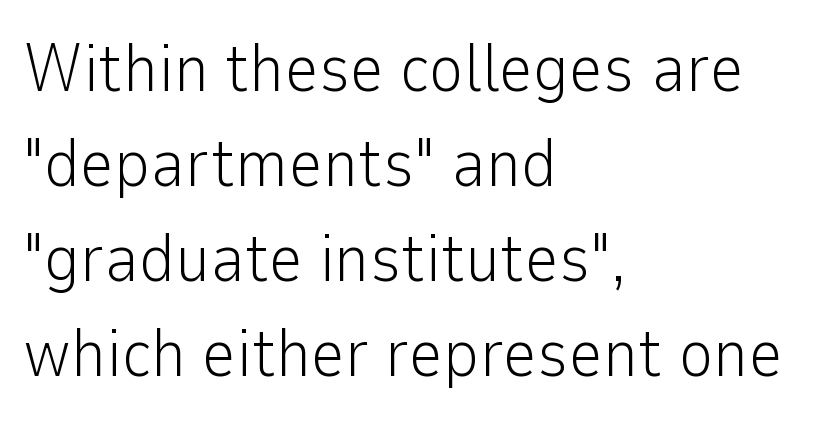
{"serif": "no", "italic": "no", "bold": "no", "weight": "light", "width": "normal", "stroke_contrast": "low", "x_height": "medium", "monospaced": "no", "underline": "no", "align": "left", "line_spacing": "normal", "line_spacing_ratio": 1.42, "letter_spacing": "normal", "letter_spacing_em": 0.0, "glyph_px": 67}
